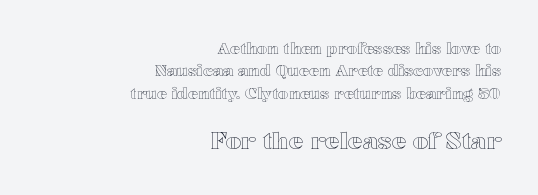
A typesetter would call this zero additional tracking. These lines stack with their right ends in a neat column. Of the two passages, the one underneath uses the larger point size. Honestly, there is no underline to notice here at all.
